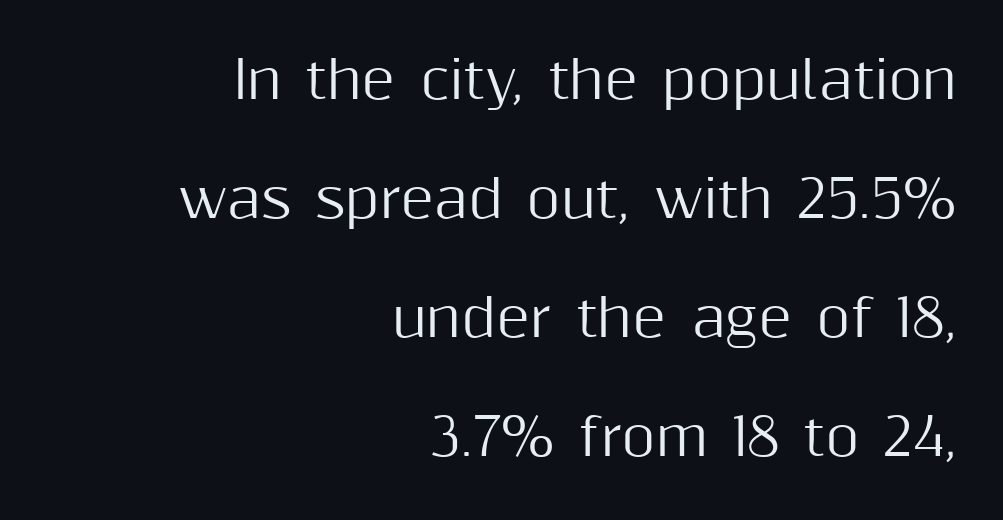
The image shows 52 px sans-serif type, upright; set right-aligned, loose line spacing (2.29x), normal letter spacing, not underlined; medium stroke contrast and a medium x-height.
